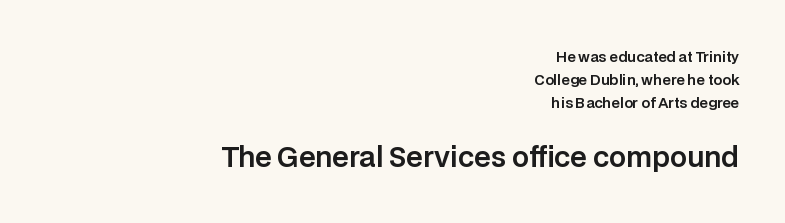
The rendering enlarges the type as you move from the upper chunk to the lower. The leading is moderate, giving the passage an even texture. Decoration check: the copy has no underline. Style check: upright.
